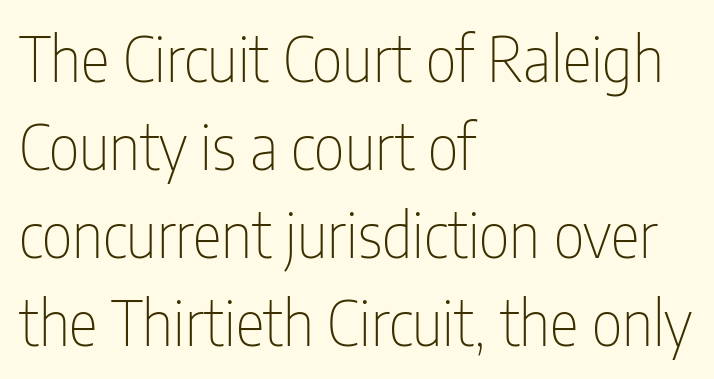
Q: Is the text bold? A: No.
Q: Is the text italic (slanted)? A: No, it is upright.
Q: Is the typeface a serif or a sans-serif typeface? A: Sans-serif.
Q: Is the text underlined? A: No.
Q: How is the paragraph aligned? A: Left-aligned.
Q: Is the spacing between letters normal or unusually wide? A: Normal.
Q: Is the spacing between lines tight, normal or loose? A: Normal.
Q: Width (condensed, normal, or wide)? A: Condensed.
Q: Stroke contrast? A: Low.
Q: x-height? A: Medium.
Q: Monospaced? A: No.
